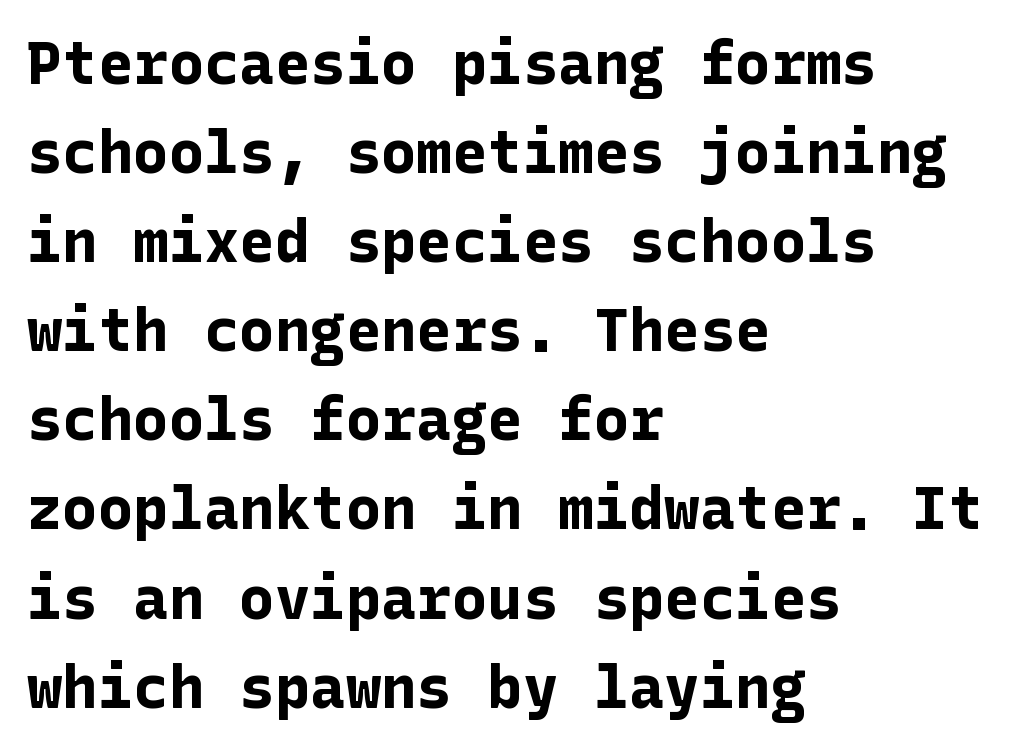
Q: Is the text bold? A: Yes.
Q: Is the text italic (slanted)? A: No, it is upright.
Q: Is the typeface a serif or a sans-serif typeface? A: Sans-serif.
Q: Is the text underlined? A: No.
Q: How is the paragraph aligned? A: Left-aligned.
Q: Is the spacing between letters normal or unusually wide? A: Normal.
Q: Is the spacing between lines tight, normal or loose? A: Normal.
Q: Width (condensed, normal, or wide)? A: Normal.
Q: Stroke contrast? A: Low.
Q: x-height? A: Medium.
